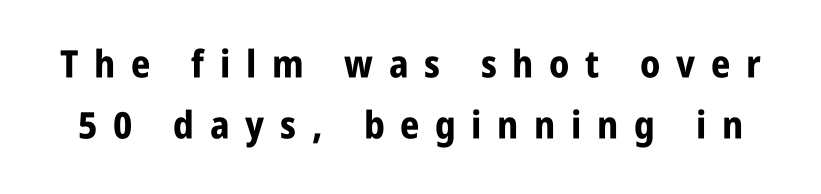
The image shows 38 px bold, condensed sans-serif type, upright; set normal line spacing (1.6x), unusually wide letter spacing (+0.41 em), not underlined; low stroke contrast and a large x-height.
